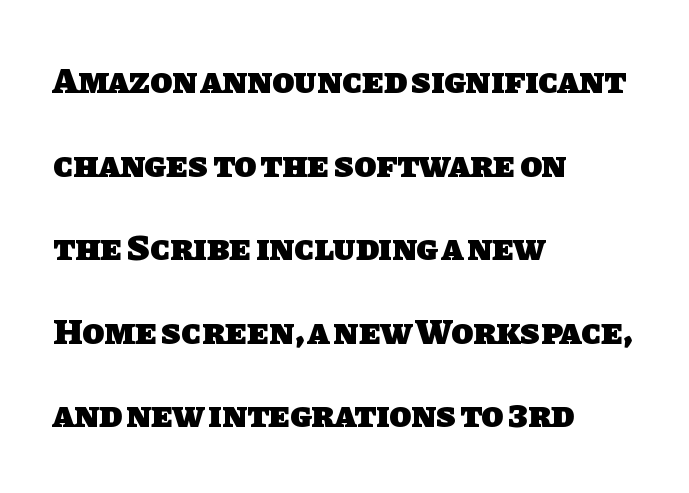
The image shows 36 px heavy sans-serif type; set left-aligned, loose line spacing (2.32x), normal letter spacing, not underlined; low stroke contrast and a large x-height.
